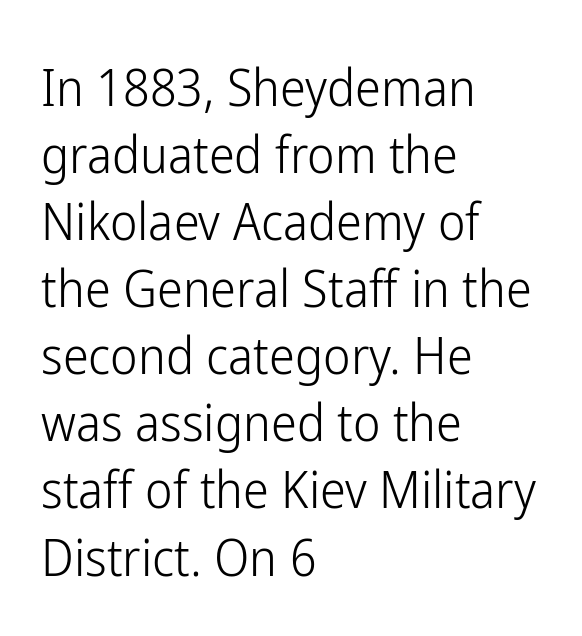
Q: Is the text bold? A: No.
Q: Is the text italic (slanted)? A: No, it is upright.
Q: Is the typeface a serif or a sans-serif typeface? A: Sans-serif.
Q: Is the text underlined? A: No.
Q: How is the paragraph aligned? A: Left-aligned.
Q: Is the spacing between letters normal or unusually wide? A: Normal.
Q: Is the spacing between lines tight, normal or loose? A: Normal.
Q: Width (condensed, normal, or wide)? A: Condensed.
Q: Stroke contrast? A: Low.
Q: x-height? A: Medium.
Q: Monospaced? A: No.
